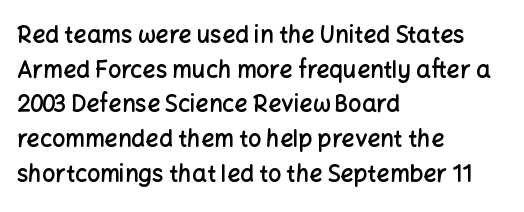
{"italic": "no", "bold": "semi", "underline": "no", "align": "left", "line_spacing": "normal", "line_spacing_ratio": 1.51, "letter_spacing": "normal", "letter_spacing_em": 0.0, "glyph_px": 23}
